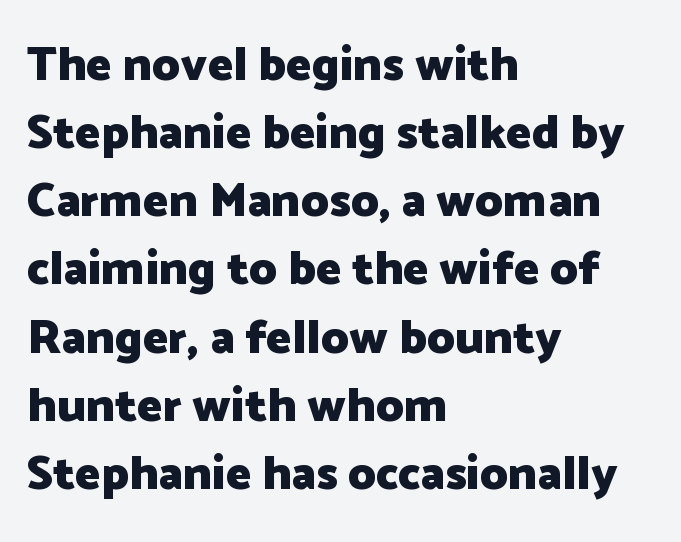
Q: Is the text bold? A: Yes.
Q: Is the text italic (slanted)? A: No, it is upright.
Q: Is the typeface a serif or a sans-serif typeface? A: Sans-serif.
Q: Is the text underlined? A: No.
Q: How is the paragraph aligned? A: Left-aligned.
Q: Is the spacing between letters normal or unusually wide? A: Normal.
Q: Is the spacing between lines tight, normal or loose? A: Normal.
Q: Width (condensed, normal, or wide)? A: Normal.
Q: Stroke contrast? A: Low.
Q: x-height? A: Medium.
Q: Monospaced? A: No.
